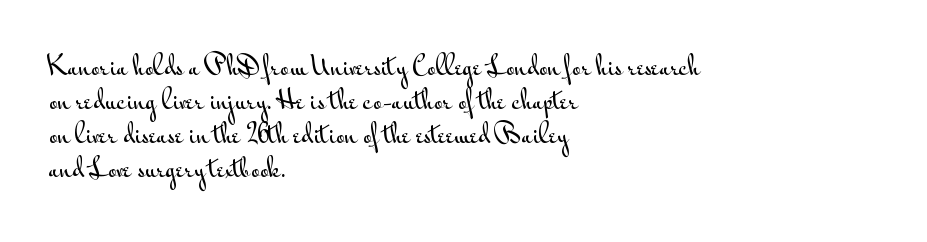
Each word holds together tightly as a unit, with standard inter-letter gaps. Horizontally, the lines are justified to the leading edge only. Check the space under the baseline: it is left empty. Leading matches the norm, producing a regular column.
